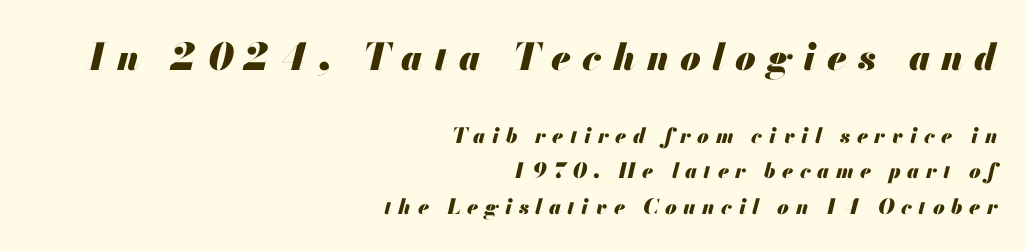
{"italic": "yes", "lean": "right", "slant_degrees": 13, "bold": "yes", "weight": "heavy", "width": "normal", "stroke_contrast": "medium", "x_height": "small", "monospaced": "no", "underline": "no", "align": "right", "line_spacing": "normal", "line_spacing_ratio": 1.67, "letter_spacing": "wide", "letter_spacing_em": 0.31, "larger_block": "first", "size_ratio": 1.76, "glyph_px": 37}
